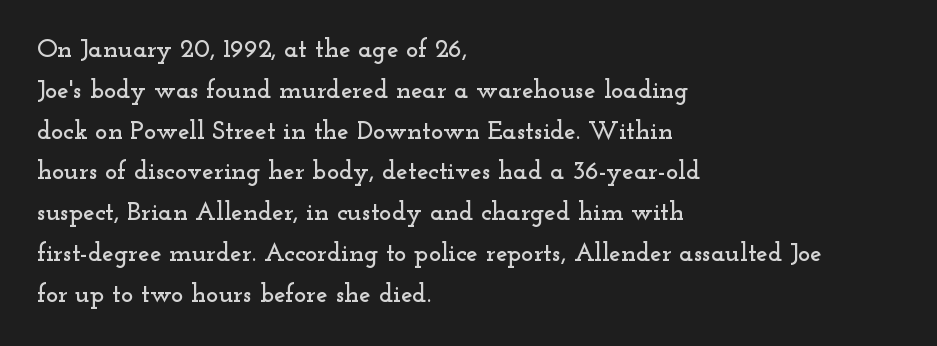
Q: Is the text italic (slanted)? A: No, it is upright.
Q: Is the text underlined? A: No.
Q: How is the paragraph aligned? A: Left-aligned.
Q: Is the spacing between letters normal or unusually wide? A: Normal.
Q: Is the spacing between lines tight, normal or loose? A: Normal.
